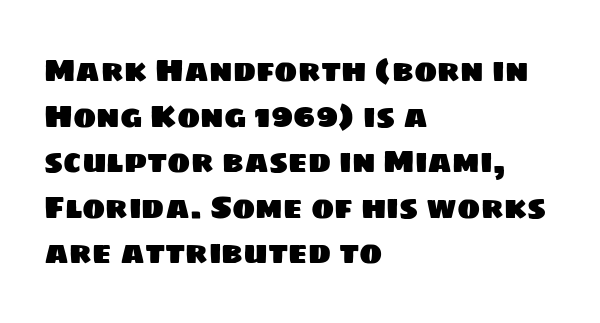
Q: Is the typeface a serif or a sans-serif typeface? A: Sans-serif.
Q: Is the text underlined? A: No.
Q: How is the paragraph aligned? A: Left-aligned.
Q: Is the spacing between letters normal or unusually wide? A: Normal.
Q: Is the spacing between lines tight, normal or loose? A: Normal.
Q: Width (condensed, normal, or wide)? A: Normal.
Q: Stroke contrast? A: Low.
Q: x-height? A: Large.
Q: Monospaced? A: No.
